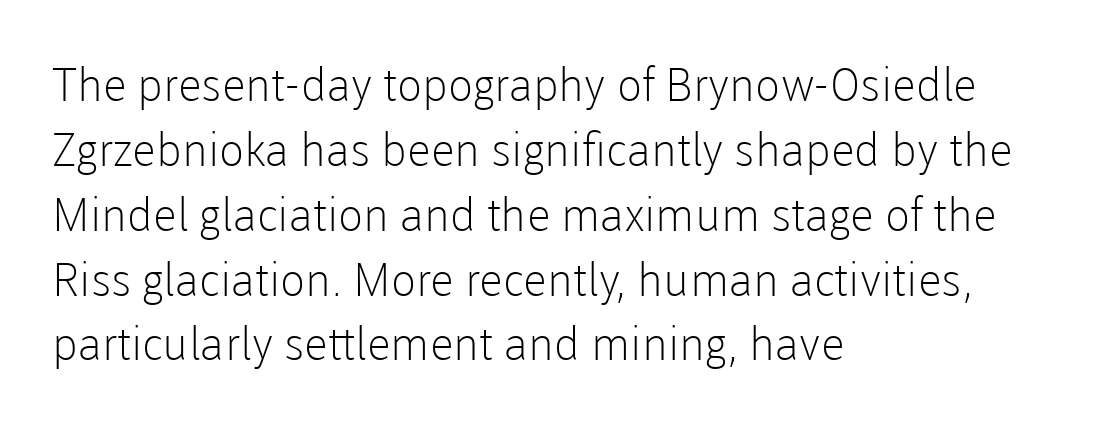
{"serif": "no", "italic": "no", "bold": "no", "weight": "light", "width": "normal", "stroke_contrast": "low", "x_height": "medium", "monospaced": "no", "underline": "no", "align": "left", "line_spacing": "normal", "line_spacing_ratio": 1.41, "letter_spacing": "normal", "letter_spacing_em": 0.0, "glyph_px": 46}
